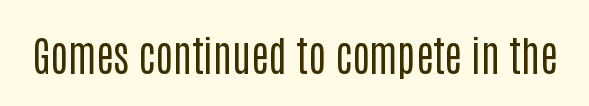
Q: Is the text bold? A: No.
Q: Is the text italic (slanted)? A: No, it is upright.
Q: Is the typeface a serif or a sans-serif typeface? A: Sans-serif.
Q: Is the text underlined? A: No.
Q: Is the spacing between letters normal or unusually wide? A: Normal.
Q: Width (condensed, normal, or wide)? A: Condensed.
Q: Stroke contrast? A: Low.
Q: x-height? A: Large.
Q: Monospaced? A: No.
